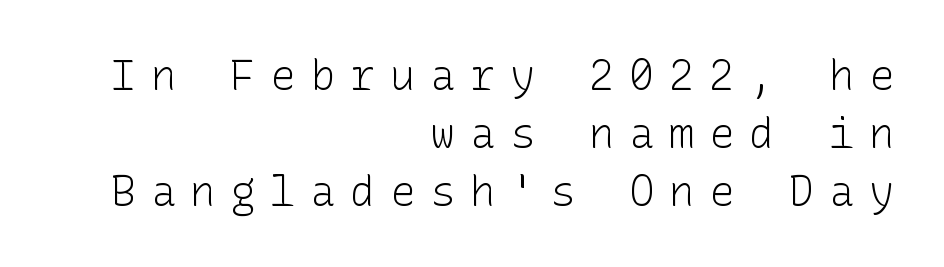
The lines in this sample share a right terminus and differ only in where they begin. Type without underlining. This is the regular roman posture of the typeface. Compared with typical body copy, the letter spacing here is much looser. If you measured baseline to baseline, you'd find a middling distance. The face used here is a sans, in the tradition of grotesques and geometrics.
